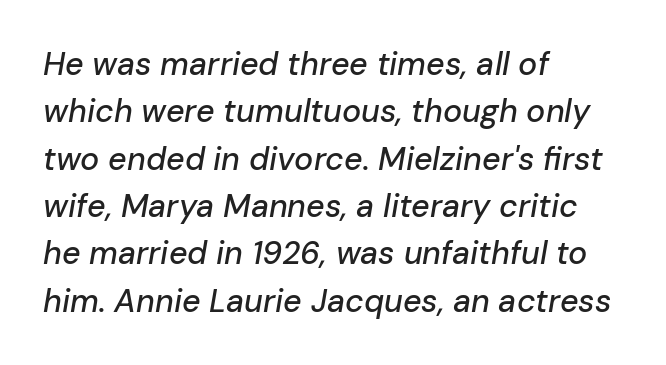
{"italic": "yes", "lean": "right", "slant_degrees": 10, "width": "normal", "stroke_contrast": "low", "x_height": "medium", "monospaced": "no", "underline": "no", "align": "left", "line_spacing": "normal", "line_spacing_ratio": 1.48, "letter_spacing": "normal", "letter_spacing_em": 0.0, "glyph_px": 32}
